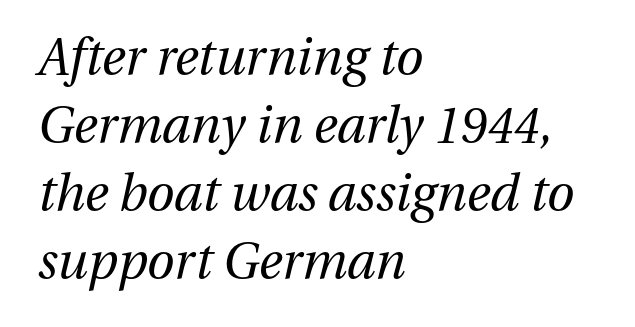
Q: Is the text bold? A: No.
Q: Is the text italic (slanted)? A: Yes, it leans right by about 13 degrees.
Q: Is the text underlined? A: No.
Q: How is the paragraph aligned? A: Left-aligned.
Q: Is the spacing between letters normal or unusually wide? A: Normal.
Q: Is the spacing between lines tight, normal or loose? A: Normal.
Q: Width (condensed, normal, or wide)? A: Normal.
Q: Stroke contrast? A: Medium.
Q: x-height? A: Medium.
Q: Monospaced? A: No.
